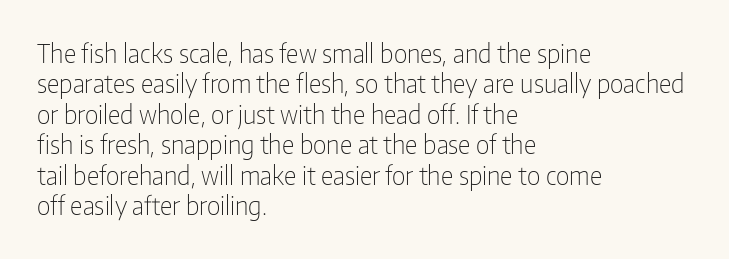
Nope, not italic — everything's standing straight. Only glyphs here, with clear space below each row. Leftover space on each line is placed entirely after the last word. The gaps between neighbouring characters are ordinary and unremarkable. A light-to-regular cut is what we see here.
